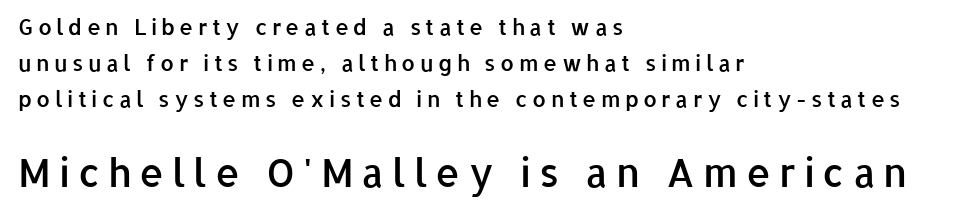
The image shows 39 px semibold sans-serif type, upright; set left-aligned, normal line spacing (1.64x), unusually wide letter spacing (+0.2 em), not underlined; the second (bottom) block is 1.77x larger; low stroke contrast and a medium x-height.
